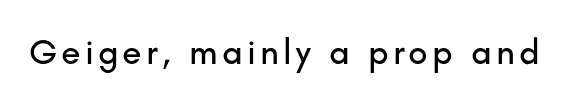
{"serif": "no", "italic": "no", "width": "normal", "stroke_contrast": "low", "x_height": "small", "monospaced": "no", "underline": "no", "glyph_px": 36}
